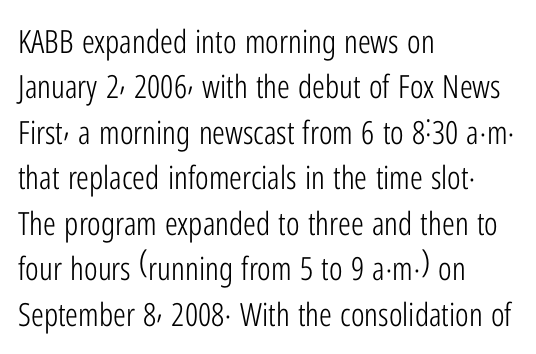
These lines sit exactly where default settings would place them. The passage shown is not underscored anywhere. Words appear dense and cohesive because spacing is normal. Heaviness? Minimal to ordinary, like unemphasized prose. Unlike italic type, these characters show no tilt at all.
